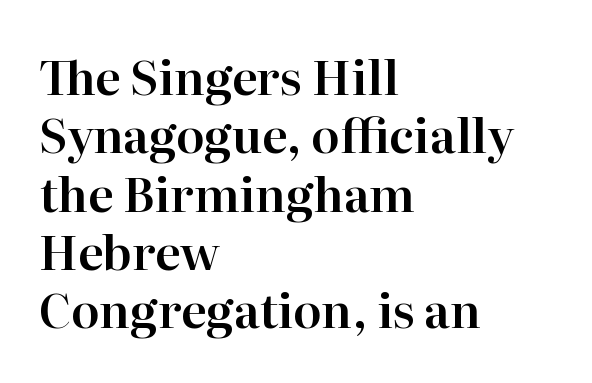
The image shows 47 px serif type, upright; set left-aligned, line spacing 1.24x, normal letter spacing, not underlined; high stroke contrast and a medium x-height.
